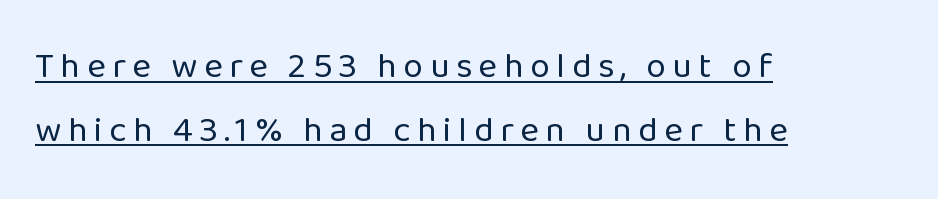
The image shows 36 px regular-weight sans-serif type, upright; set left-aligned, line spacing 1.77x, underlined; low stroke contrast and a medium x-height.
